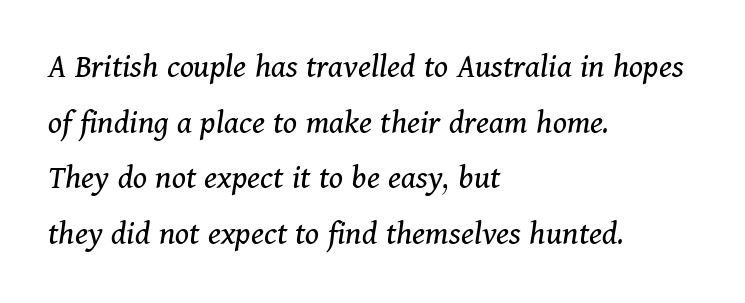
Q: Is the text bold? A: No.
Q: Is the text italic (slanted)? A: Yes, it leans right by about 11 degrees.
Q: Is the typeface a serif or a sans-serif typeface? A: Serif.
Q: Is the text underlined? A: No.
Q: How is the paragraph aligned? A: Left-aligned.
Q: Is the spacing between letters normal or unusually wide? A: Normal.
Q: Is the spacing between lines tight, normal or loose? A: Normal.
Q: Width (condensed, normal, or wide)? A: Normal.
Q: Stroke contrast? A: Medium.
Q: x-height? A: Medium.
Q: Monospaced? A: No.
